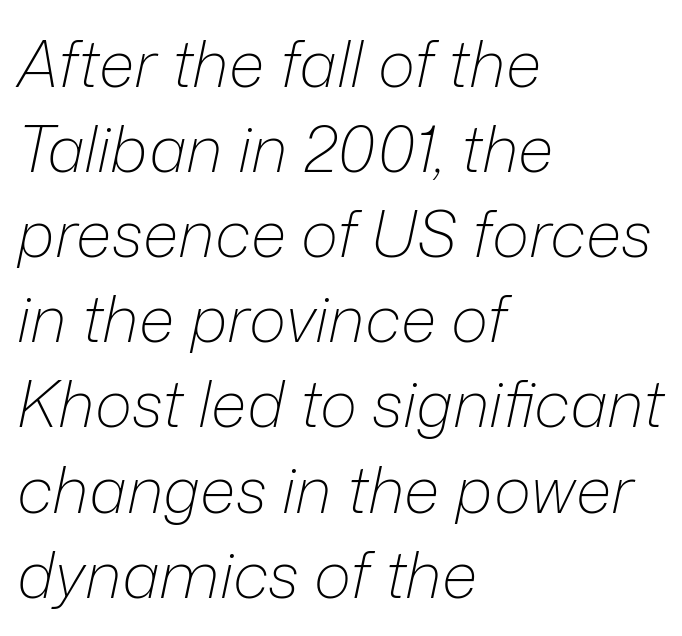
Q: Is the text bold? A: No.
Q: Is the text italic (slanted)? A: Yes, it leans right by about 12 degrees.
Q: Is the text underlined? A: No.
Q: How is the paragraph aligned? A: Left-aligned.
Q: Is the spacing between letters normal or unusually wide? A: Normal.
Q: Is the spacing between lines tight, normal or loose? A: Normal.
Q: Width (condensed, normal, or wide)? A: Normal.
Q: Stroke contrast? A: Low.
Q: x-height? A: Medium.
Q: Monospaced? A: No.
